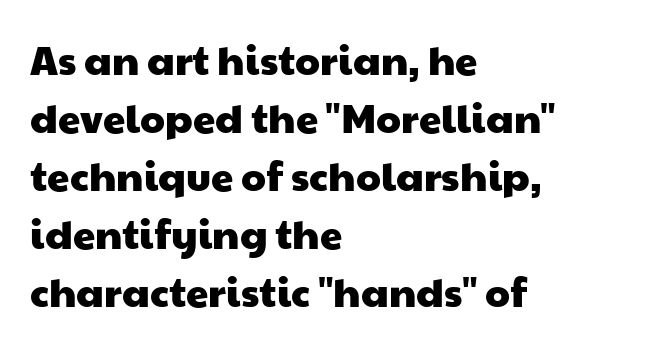
The image shows 40 px wide sans-serif type; set left-aligned, normal line spacing (1.45x), normal letter spacing, not underlined; low stroke contrast and a medium x-height.
